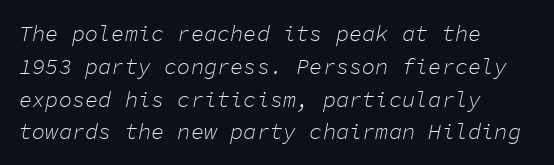
Evenly set lines give the paragraph a standard silhouette. Anything drawn beneath the words? Only blank space. A quiet, ordinary-to-light weight characterises the typeface. Slanted lettering throughout. No extra tracking has been applied to these lines. If you drew a ruler down the left edge, every line would touch it.
